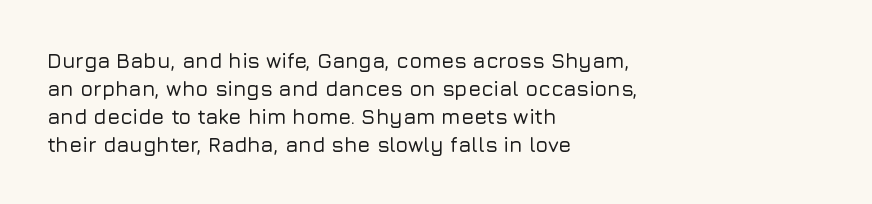
If you measured baseline to baseline, you'd find a middling distance. Descenders are the only things crossing below the line. The lines in this sample share a left origin and differ only in where they stop. Letter spacing: default. Quick note: not italic, upright.
